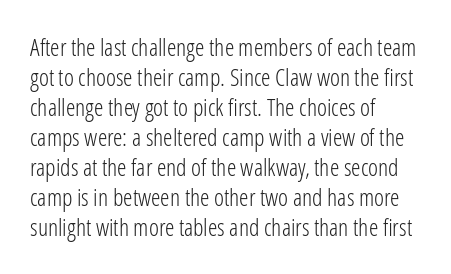
Honestly, there is no underline to notice here at all. The font's upright variant was chosen for this text. Horizontally, the lines are justified to the leading edge only. Bold? No — there's no thickening of the strokes.
